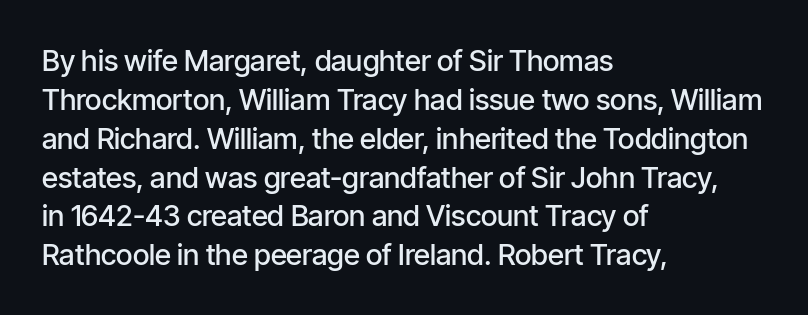
In terms of weight, the rendering is demibold, just under bold. This is the regular roman posture of the typeface. Proportional: the letters do not fall into vertical columns. Nobody touched the tracking dial on this one. Just letters on the line, the space beneath them empty. Typographically, this falls in the sans-serif category.
